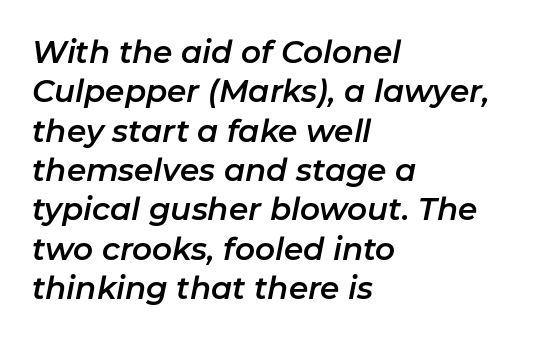
{"italic": "yes", "lean": "right", "slant_degrees": 11, "width": "normal", "stroke_contrast": "low", "x_height": "medium", "monospaced": "no", "underline": "no", "align": "left", "line_spacing": "normal", "line_spacing_ratio": 1.27, "letter_spacing": "normal", "letter_spacing_em": 0.0, "glyph_px": 31}
